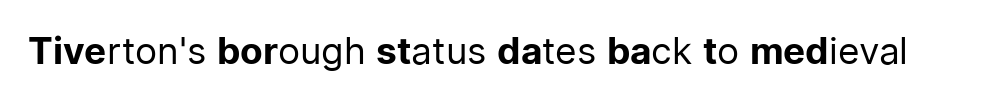
Weight: not bold — regular or lighter. Here the designer chose a conventional face with non-uniform glyph widths. The passage shown is typeset with a sans-serif family. The glyphs are unaccompanied by any horizontal stroke below them. The typography opts for an upright posture over an oblique one. Honestly, the letter spacing is just normal — you wouldn't notice it.
